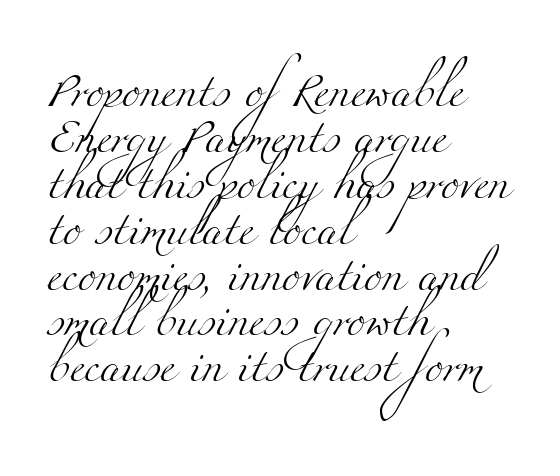
{"bold": "no", "weight": "light", "width": "wide", "stroke_contrast": "medium", "x_height": "small", "monospaced": "no", "underline": "no", "align": "left", "line_spacing": "normal", "line_spacing_ratio": 1.35, "letter_spacing": "normal", "letter_spacing_em": 0.0, "glyph_px": 34}
